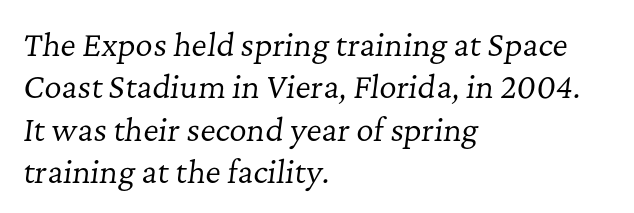
{"serif": "yes", "italic": "yes", "lean": "right", "slant_degrees": 7, "bold": "no", "weight": "regular", "width": "normal", "stroke_contrast": "low", "x_height": "medium", "monospaced": "no", "underline": "no", "align": "left", "line_spacing": "normal", "line_spacing_ratio": 1.41, "letter_spacing": "normal", "letter_spacing_em": 0.0, "glyph_px": 30}
